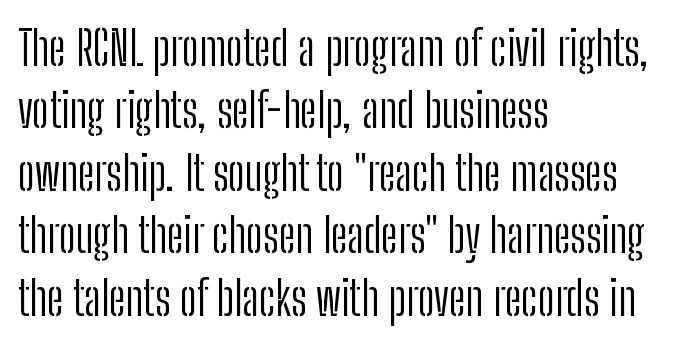
{"serif": "no", "italic": "no", "bold": "no", "weight": "light", "width": "condensed", "stroke_contrast": "low", "x_height": "medium", "monospaced": "no", "underline": "no", "align": "left", "line_spacing": "normal", "line_spacing_ratio": 1.3, "letter_spacing": "normal", "letter_spacing_em": 0.0, "glyph_px": 48}
